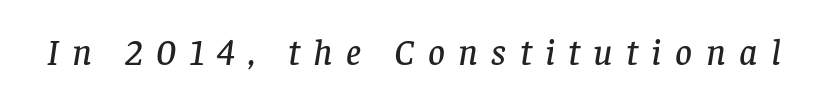
Q: Is the text italic (slanted)? A: Yes, it leans right by about 8 degrees.
Q: Is the typeface a serif or a sans-serif typeface? A: Serif.
Q: Is the text underlined? A: No.
Q: Is the spacing between letters normal or unusually wide? A: Unusually wide.
Q: Width (condensed, normal, or wide)? A: Normal.
Q: Stroke contrast? A: Low.
Q: x-height? A: Large.
Q: Monospaced? A: No.
